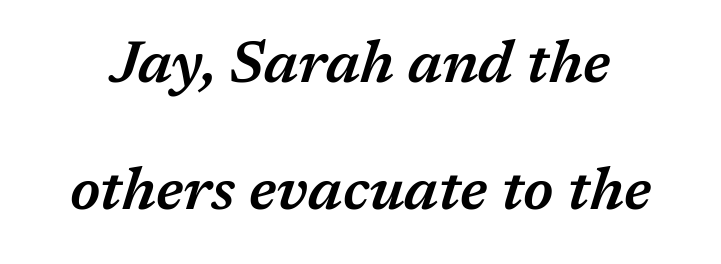
Does the lettering tilt? It does — this is italic. Students, note that the glyphs here touch the page at normal intervals. I'd describe the lettering as semibold — firm but not a full bold. Quick note: underline off.
